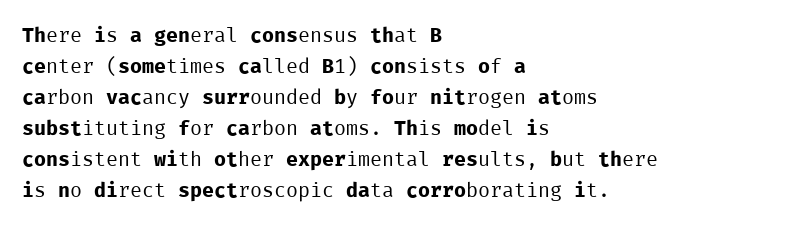
The face looks like a standard text weight, possibly lighter. The type is set solid horizontally, with unmodified tracking. The lettering stays uniformly vertical, giving the passage a roman look. Leading: standard. Casual observation: everything's shoved over to the left.
